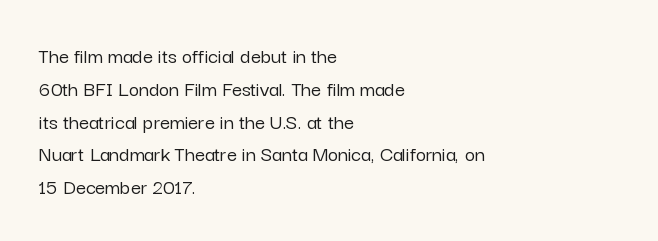
Q: Is the text italic (slanted)? A: No, it is upright.
Q: Is the text underlined? A: No.
Q: How is the paragraph aligned? A: Left-aligned.
Q: Is the spacing between letters normal or unusually wide? A: Normal.
Q: Is the spacing between lines tight, normal or loose? A: Normal.
